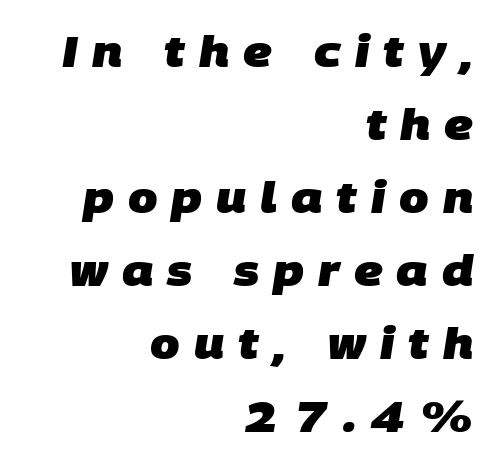
The face used here is proportionally spaced, like ordinary book or web type. The passage shown is typeset with a sans-serif family. Substantial extra tracking has been applied to these lines. Alignment: flush right. Underline: absent. The typesetting leans heavy: a genuine bold.
